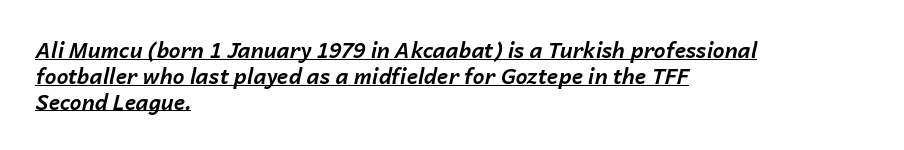
The image shows 21 px bold type, italic (leaning right); set left-aligned, line spacing 1.23x, normal letter spacing, underlined.
